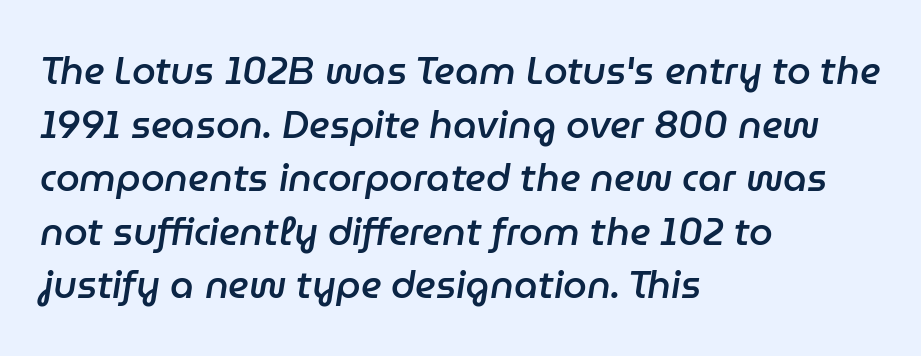
Q: Is the text bold? A: Semi-bold.
Q: Is the text italic (slanted)? A: Yes, it leans right by about 9 degrees.
Q: Is the text underlined? A: No.
Q: How is the paragraph aligned? A: Left-aligned.
Q: Is the spacing between letters normal or unusually wide? A: Normal.
Q: Is the spacing between lines tight, normal or loose? A: Normal.
Q: Width (condensed, normal, or wide)? A: Normal.
Q: Stroke contrast? A: Low.
Q: x-height? A: Medium.
Q: Monospaced? A: No.
